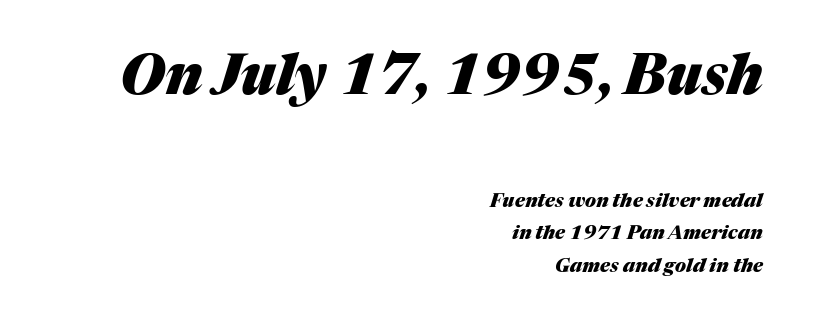
The image shows 56 px heavy type, italic (leaning right); set right-aligned, line spacing 1.71x, normal letter spacing, not underlined; the first (top) block is 2.95x larger; medium stroke contrast and a medium x-height.
